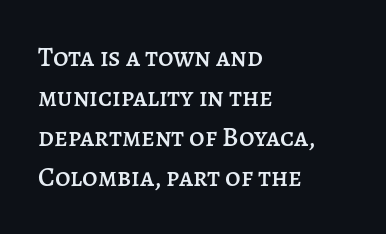
Regular leading. The zone under the glyphs is completely vacant. Italic? Not at all — the glyphs are vertical. A typesetter would call this zero additional tracking. Leftover space on each line is placed entirely after the last word.
